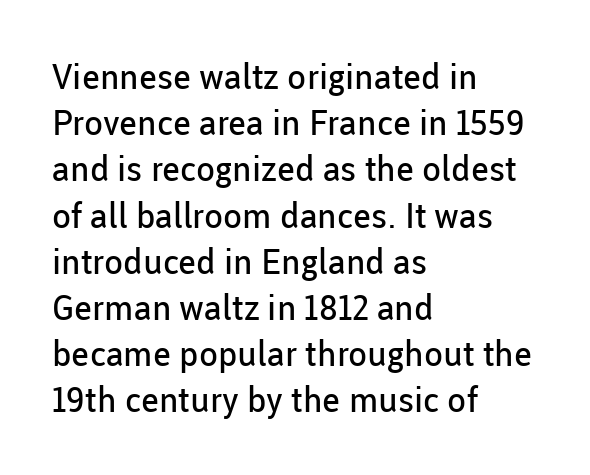
The image shows 35 px regular-weight sans-serif type, upright; set left-aligned, normal line spacing (1.32x), normal letter spacing, not underlined; low stroke contrast and a medium x-height.
